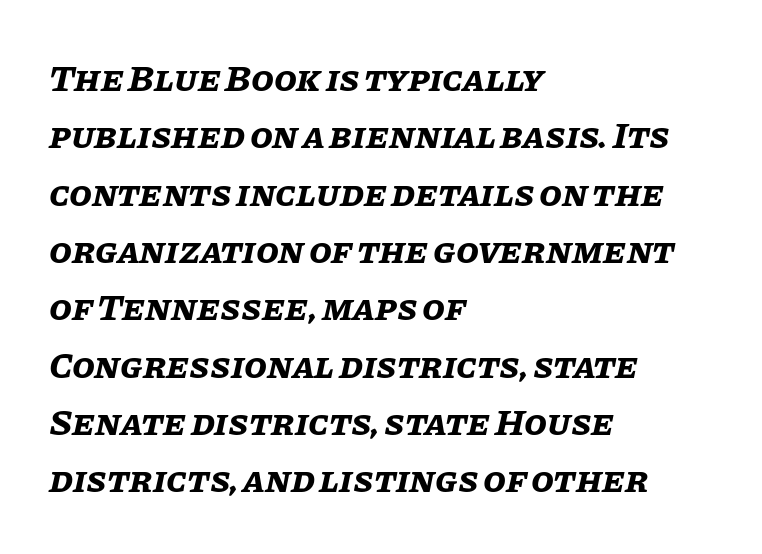
The letters advance in unequal steps, a hallmark of proportional type. Notice how descenders clear the ascenders below comfortably — that's standard leading. The passage shown is not underscored anywhere. Honestly, the letter spacing is just normal — you wouldn't notice it. In terms of posture, this sample is oblique.
